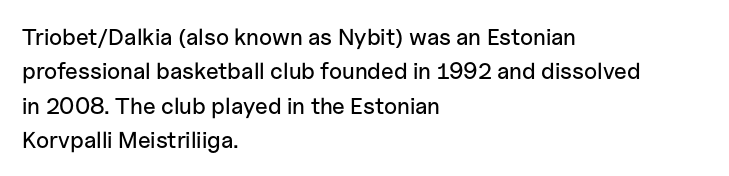
The image shows 23 px text type, upright; set left-aligned, normal line spacing (1.49x), normal letter spacing, not underlined.
